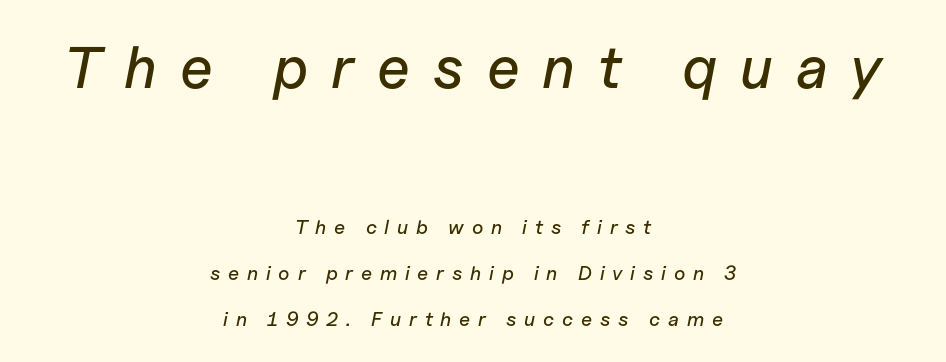
Note the varied advance widths — an 'i' is clearly narrower than an 'm'. These lines stand farther apart than default settings would place them. Does the lettering tilt? It does — this is italic. Decoration check: the copy has no underline. The whitespace from short lines is split evenly between both sides. In terms of letterspacing, this is a distinctly airy, spread setting.
